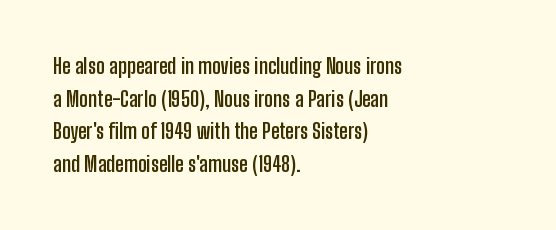
The image shows 21 px bold type, upright; set left-aligned, normal line spacing (1.55x), normal letter spacing, not underlined.
